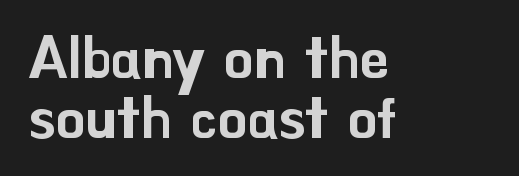
{"serif": "no", "italic": "no", "width": "normal", "stroke_contrast": "low", "x_height": "small", "monospaced": "no", "underline": "no", "align": "left", "line_spacing": "tight", "line_spacing_ratio": 1.04, "letter_spacing": "normal", "letter_spacing_em": 0.0, "glyph_px": 58}
